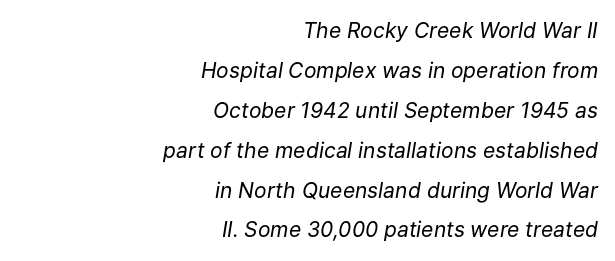
{"italic": "yes", "lean": "right", "slant_degrees": 9, "bold": "no", "underline": "no", "align": "right", "line_spacing": "loose", "line_spacing_ratio": 1.9, "letter_spacing": "normal", "letter_spacing_em": 0.0, "glyph_px": 21}
